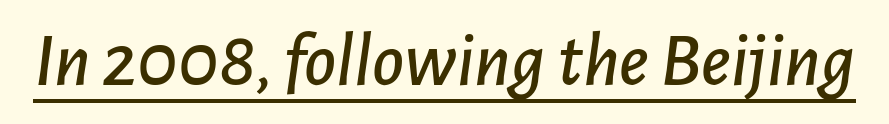
{"italic": "yes", "lean": "right", "slant_degrees": 7, "width": "normal", "stroke_contrast": "low", "x_height": "medium", "monospaced": "no", "underline": "yes", "letter_spacing": "normal", "letter_spacing_em": 0.0, "glyph_px": 77}
